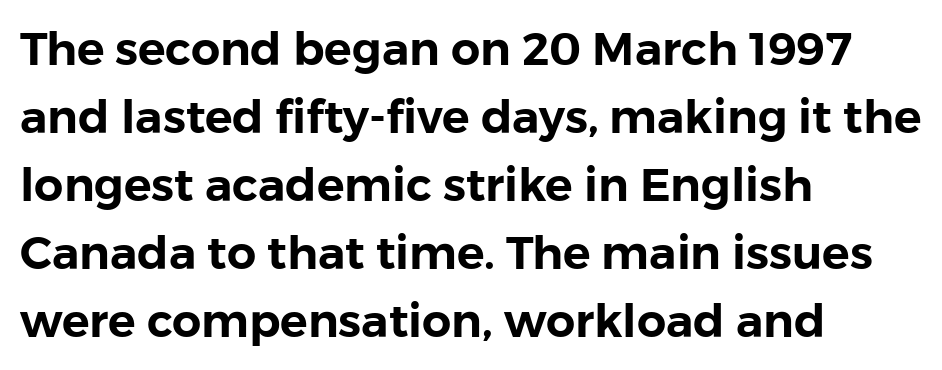
The image shows 46 px sans-serif type, upright; set left-aligned, normal line spacing (1.48x), normal letter spacing, not underlined; low stroke contrast and a medium x-height.
